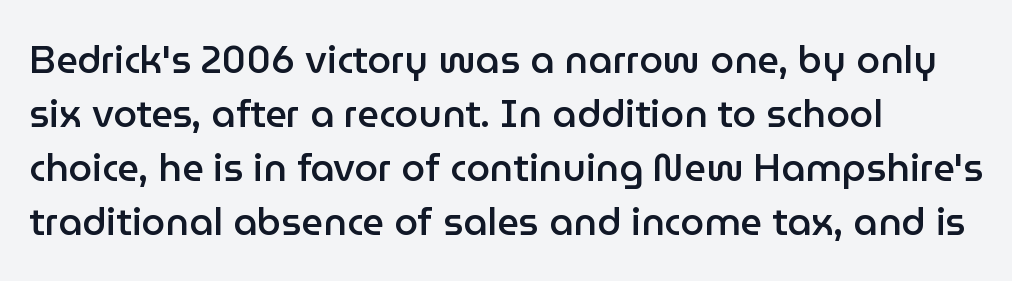
Just letters on the line, the space beneath them empty. These lines carry some extra weight — a demibold, not a full bold. Here the designer chose a conventional face with non-uniform glyph widths. Regular leading. Unlike italic type, these characters show no tilt at all. Serifs: no, the terminals of the letterforms are clean.
